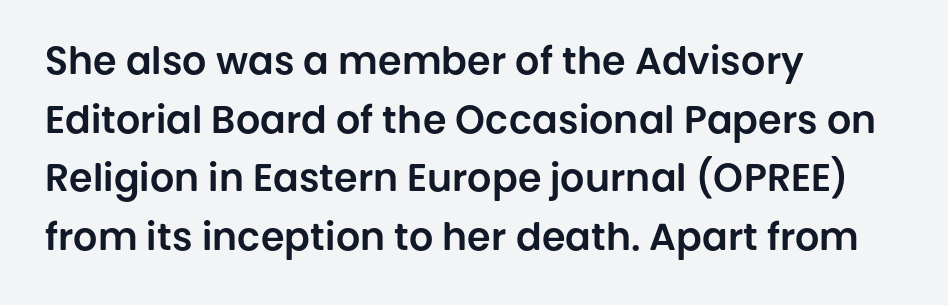
The rows are spaced the way most documents space them. Does the type have serifs? No, each stem ends abruptly. Nope, not italic — everything's standing straight. Beneath every word, the page is bare. Between one letter and the next there's only the usual sliver of space.
